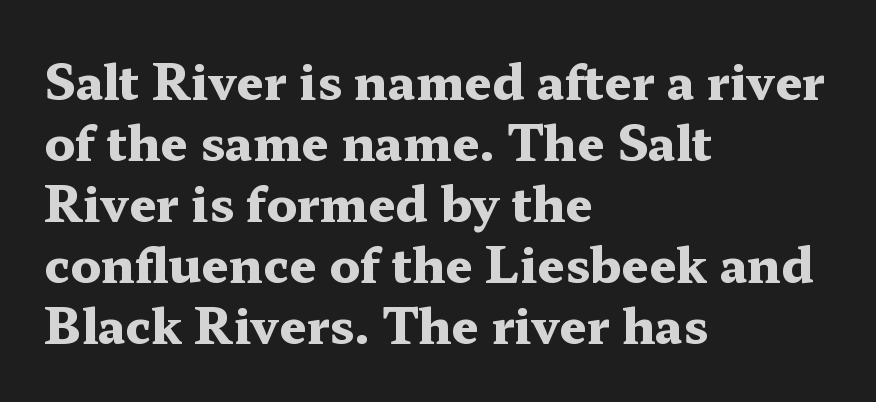
Q: Is the text bold? A: Yes.
Q: Is the text italic (slanted)? A: No, it is upright.
Q: Is the typeface a serif or a sans-serif typeface? A: Serif.
Q: Is the text underlined? A: No.
Q: How is the paragraph aligned? A: Left-aligned.
Q: Is the spacing between letters normal or unusually wide? A: Normal.
Q: Is the spacing between lines tight, normal or loose? A: Normal.
Q: Width (condensed, normal, or wide)? A: Wide.
Q: Stroke contrast? A: Medium.
Q: x-height? A: Medium.
Q: Monospaced? A: No.
